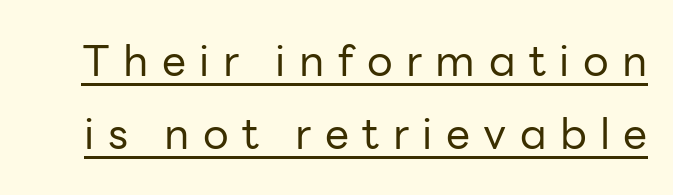
{"serif": "no", "italic": "no", "bold": "no", "weight": "regular", "width": "normal", "stroke_contrast": "low", "x_height": "medium", "monospaced": "no", "underline": "yes", "line_spacing": "normal", "line_spacing_ratio": 1.7, "letter_spacing": "wide", "letter_spacing_em": 0.31, "glyph_px": 43}
